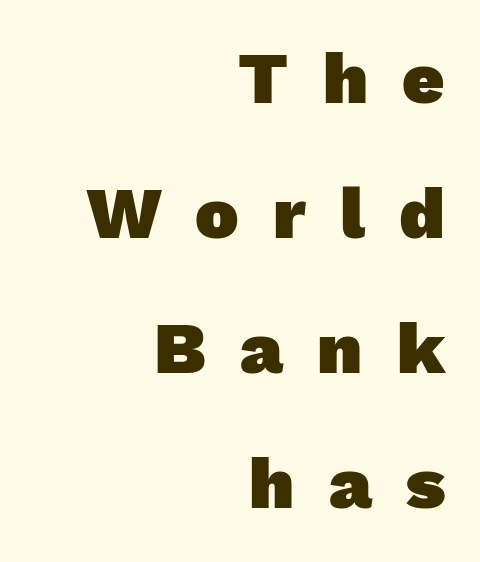
Emphasis by weight is at full strength: bold. Do the characters align in a grid? No, the font is proportional. Loose tracking; the words dissolve into strings of separated letters. Horizontally, the lines are justified to the trailing edge only.
